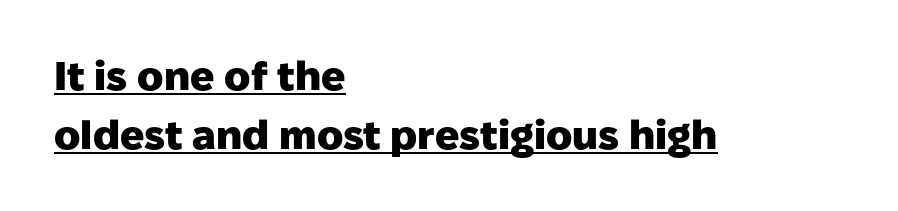
The image shows 40 px heavy sans-serif type, upright; set left-aligned, normal line spacing (1.47x), normal letter spacing, underlined; low stroke contrast and a medium x-height.
